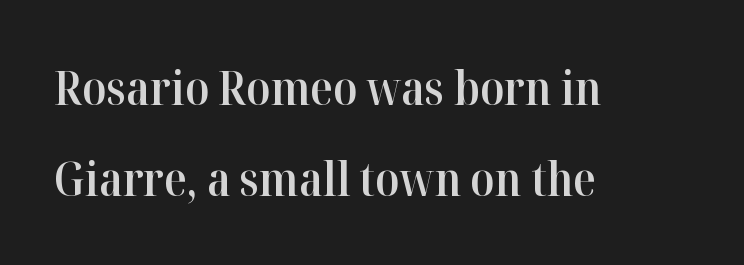
Is this a sans? No — the strokes have serifs. The specimen omits any rule beneath the text block's lines. The passage shown stacks its lines with a broad gap. Proportional: the letters do not fall into vertical columns. The axis of the letterforms is exactly vertical. The rendering anchors every line to the left-hand side.
